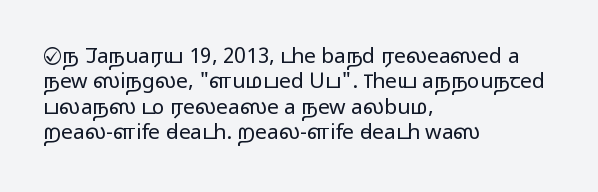
A bare baseline throughout the passage. Line beginnings align vertically; line endings do not. This sample uses plain, unmodified letter spacing. Posture: straight, roman, zero tilt. Is this a heavy cut? Hardly; it is regular or lighter.
